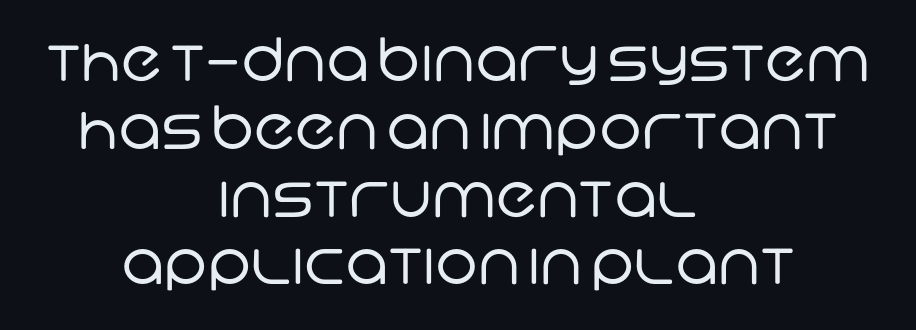
The space between consecutive lines is stingy. The paragraph has two soft edges and a firm central axis. The zone under the glyphs is completely vacant. Note: no serifs on the glyphs. The letters advance in unequal steps, a hallmark of proportional type.
